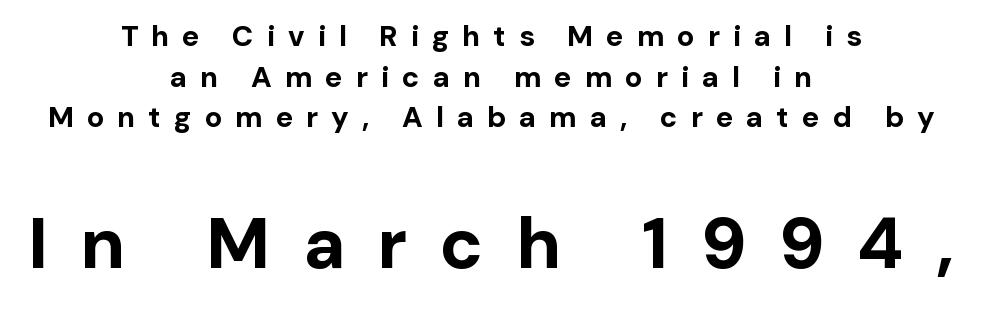
Q: Is the text bold? A: Yes.
Q: Is the text italic (slanted)? A: No, it is upright.
Q: Is the typeface a serif or a sans-serif typeface? A: Sans-serif.
Q: Is the text underlined? A: No.
Q: How is the paragraph aligned? A: Centered.
Q: Is the spacing between letters normal or unusually wide? A: Unusually wide.
Q: Is the spacing between lines tight, normal or loose? A: Normal.
Q: Which block of text is set in a larger size, the first (top) or the second (bottom)? A: The second (bottom) one.
Q: Width (condensed, normal, or wide)? A: Normal.
Q: Stroke contrast? A: Low.
Q: x-height? A: Medium.
Q: Monospaced? A: No.
